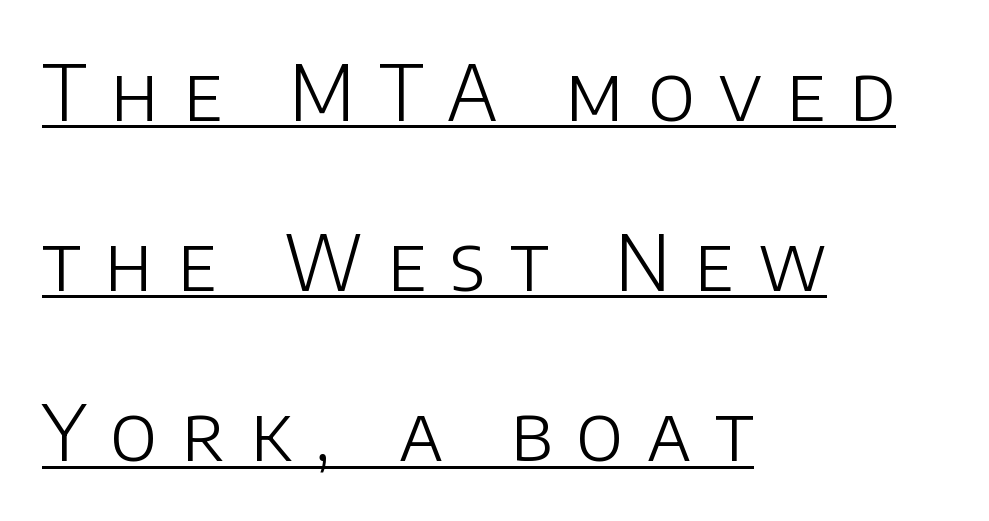
In terms of letterform style, serifs are entirely absent. Notice how a bar underscores the lettering throughout. Layout note: lines flush left. Display-style spreading of the glyphs; the letterfit is very open. No italicization has been applied; the sample stays upright. The leading is generous, giving the passage an open texture.
